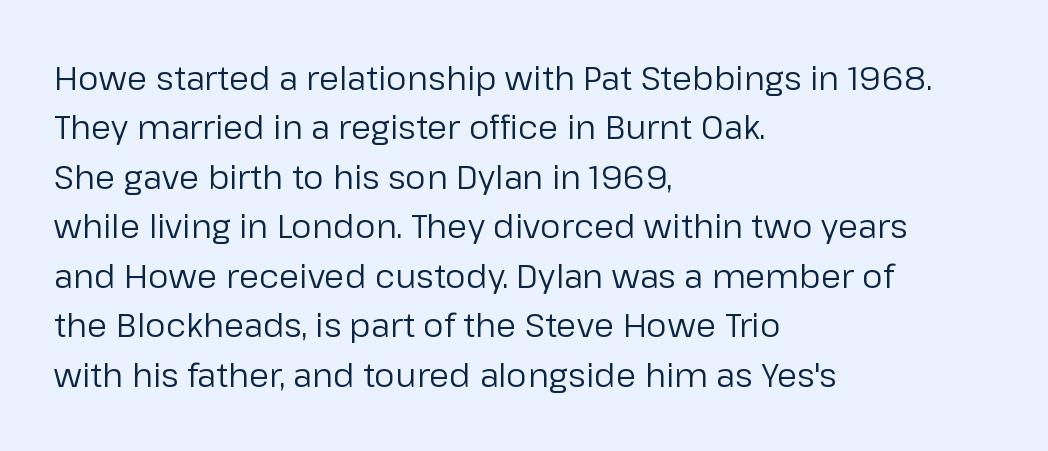
Q: Is the text bold? A: No.
Q: Is the text italic (slanted)? A: No, it is upright.
Q: Is the typeface a serif or a sans-serif typeface? A: Sans-serif.
Q: Is the text underlined? A: No.
Q: How is the paragraph aligned? A: Left-aligned.
Q: Is the spacing between letters normal or unusually wide? A: Normal.
Q: Is the spacing between lines tight, normal or loose? A: Normal.
Q: Width (condensed, normal, or wide)? A: Normal.
Q: Stroke contrast? A: Low.
Q: x-height? A: Medium.
Q: Monospaced? A: No.
